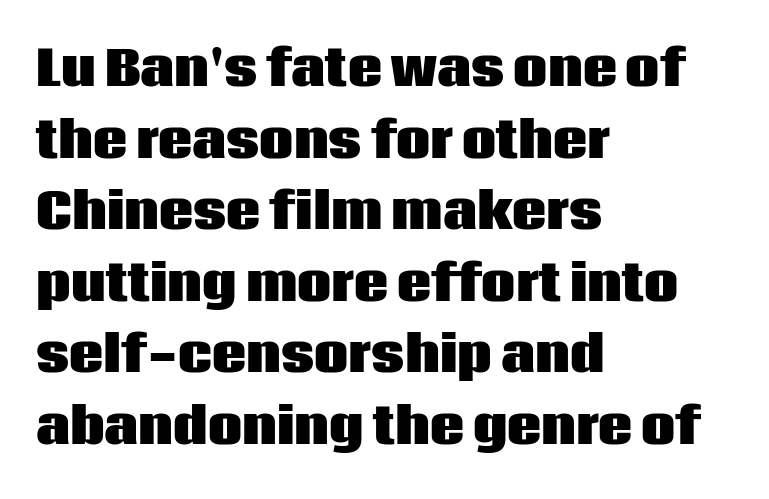
{"serif": "no", "italic": "no", "bold": "yes", "weight": "heavy", "width": "normal", "stroke_contrast": "low", "x_height": "large", "monospaced": "no", "underline": "no", "align": "left", "line_spacing": "normal", "line_spacing_ratio": 1.49, "letter_spacing": "normal", "letter_spacing_em": 0.0, "glyph_px": 48}
